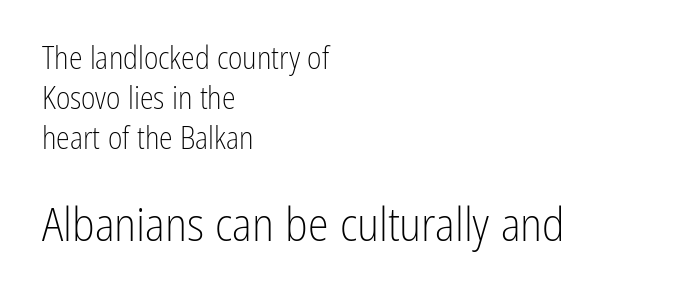
The image shows 47 px light, condensed sans-serif type, upright; set left-aligned, normal line spacing (1.29x), normal letter spacing, not underlined; the second (bottom) block is 1.52x larger; low stroke contrast and a medium x-height.
